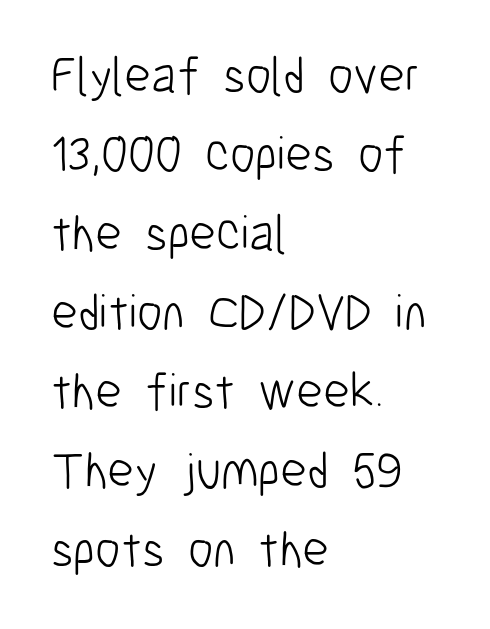
Ordinary non-slanted type is in use. Think of a printed novel: that variable character pitch is what you see here. Tracking value appears to be zero — textbook default spacing. Where is the straight margin? On the left. These lines sit exactly where default settings would place them. The text was rendered using a sans face with plain stroke endings.
